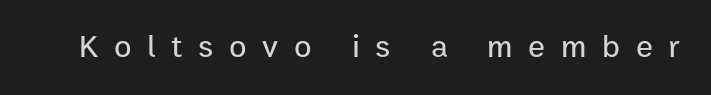
Q: Is the text italic (slanted)? A: No, it is upright.
Q: Is the typeface a serif or a sans-serif typeface? A: Sans-serif.
Q: Is the text underlined? A: No.
Q: Is the spacing between letters normal or unusually wide? A: Unusually wide.
Q: Width (condensed, normal, or wide)? A: Normal.
Q: Stroke contrast? A: Low.
Q: x-height? A: Medium.
Q: Monospaced? A: No.
